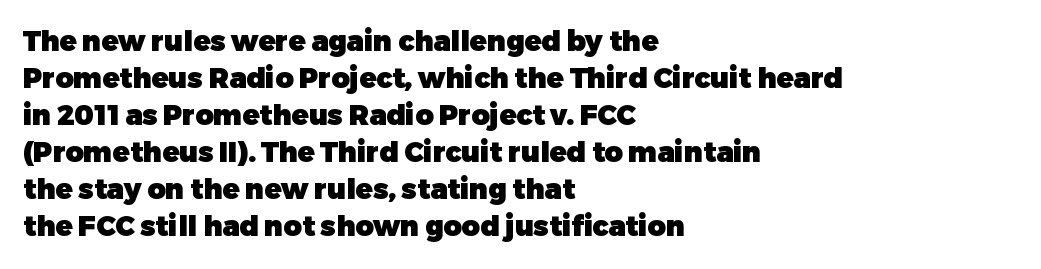
{"serif": "no", "italic": "no", "bold": "yes", "weight": "heavy", "width": "normal", "stroke_contrast": "low", "x_height": "medium", "monospaced": "no", "underline": "no", "align": "left", "line_spacing": "normal", "line_spacing_ratio": 1.32, "letter_spacing": "normal", "letter_spacing_em": 0.0, "glyph_px": 28}
